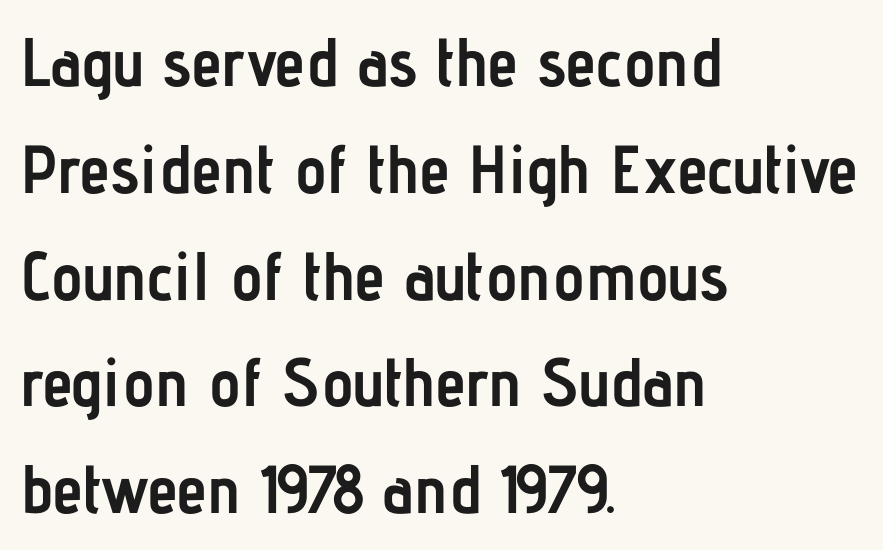
Inter-character spacing is left at the font's built-in metrics. The rag falls on the right side of this text block. Do the characters align in a grid? No, the font is proportional. Stroke terminals: plain, sans-serif.
